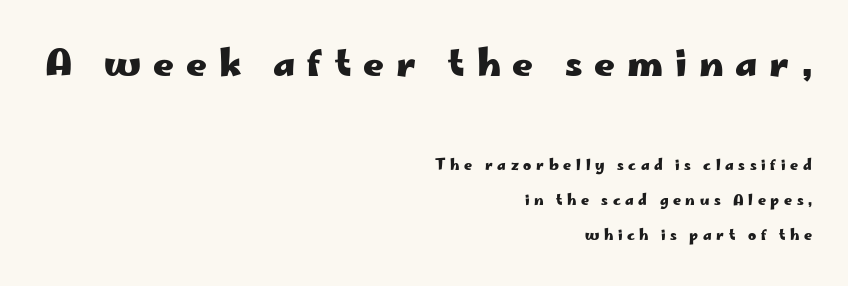
The image shows 36 px heavy, wide sans-serif type, upright; set right-aligned, loose line spacing (2.49x), unusually wide letter spacing (+0.33 em), not underlined; the first (top) block is 2.57x larger; low stroke contrast and a small x-height.
